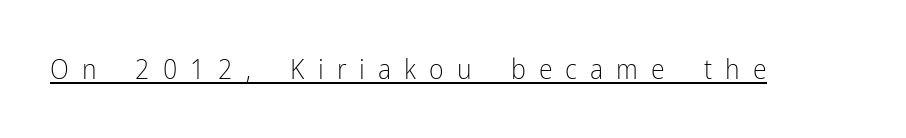
Q: Is the text bold? A: No.
Q: Is the text italic (slanted)? A: No, it is upright.
Q: Is the typeface a serif or a sans-serif typeface? A: Sans-serif.
Q: Is the text underlined? A: Yes.
Q: Is the spacing between letters normal or unusually wide? A: Unusually wide.
Q: Width (condensed, normal, or wide)? A: Condensed.
Q: Stroke contrast? A: Low.
Q: x-height? A: Medium.
Q: Monospaced? A: No.
